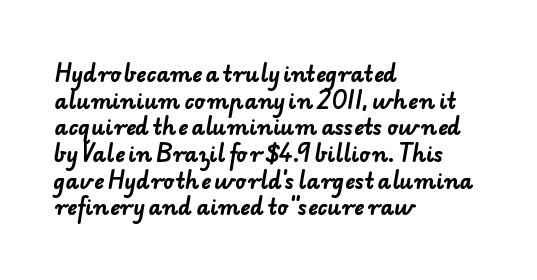
The image shows 21 px bold type; set left-aligned, normal line spacing (1.27x), normal letter spacing, not underlined.
